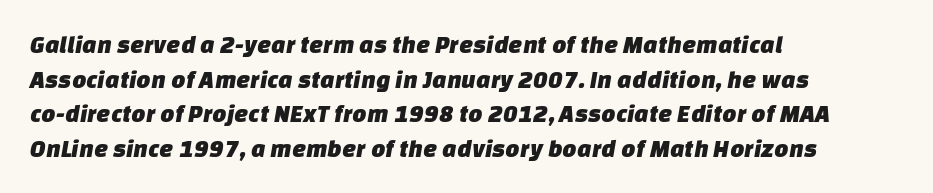
{"underline": "no", "align": "left", "line_spacing": "normal", "line_spacing_ratio": 1.39, "letter_spacing": "normal", "letter_spacing_em": 0.0, "glyph_px": 25}
